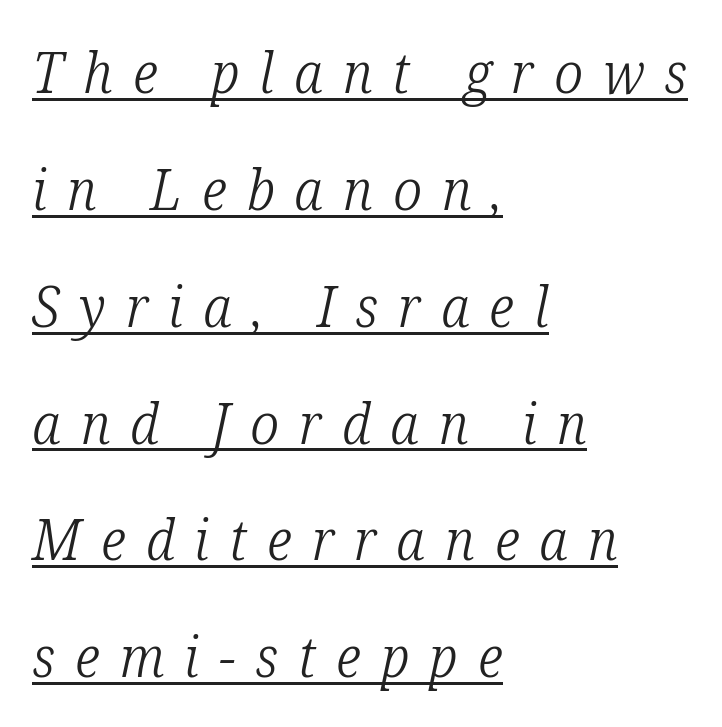
Q: Is the text bold? A: No.
Q: Is the text italic (slanted)? A: Yes, it leans right by about 12 degrees.
Q: Is the typeface a serif or a sans-serif typeface? A: Serif.
Q: Is the text underlined? A: Yes.
Q: How is the paragraph aligned? A: Left-aligned.
Q: Is the spacing between letters normal or unusually wide? A: Unusually wide.
Q: Is the spacing between lines tight, normal or loose? A: Loose.
Q: Width (condensed, normal, or wide)? A: Condensed.
Q: Stroke contrast? A: Low.
Q: x-height? A: Medium.
Q: Monospaced? A: No.
